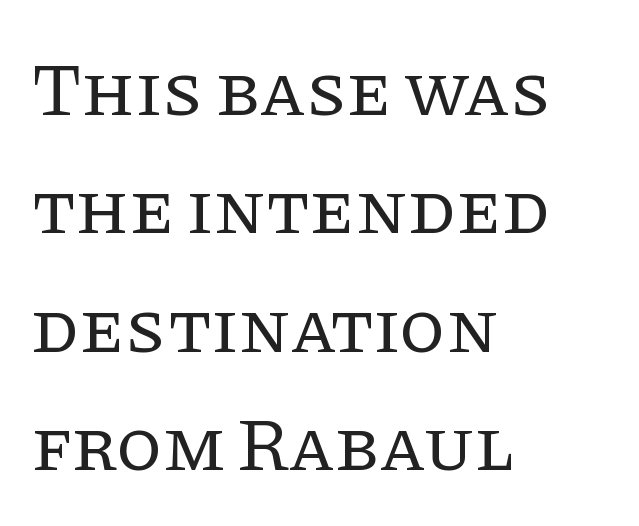
Q: Is the text bold? A: No.
Q: Is the text italic (slanted)? A: No, it is upright.
Q: Is the typeface a serif or a sans-serif typeface? A: Serif.
Q: Is the text underlined? A: No.
Q: How is the paragraph aligned? A: Left-aligned.
Q: Is the spacing between letters normal or unusually wide? A: Normal.
Q: Is the spacing between lines tight, normal or loose? A: Normal.
Q: Width (condensed, normal, or wide)? A: Normal.
Q: Stroke contrast? A: Low.
Q: x-height? A: Large.
Q: Monospaced? A: No.
